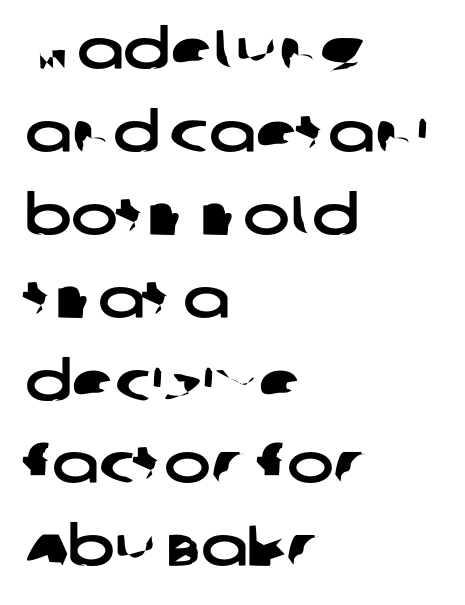
The rag falls on the right side of this text block. What stands out about the letter spacing? Nothing — it is the standard amount. Classification — sans serif. Any mark beneath the type? The region is blank. Interline gaps are of average width in this sample.
